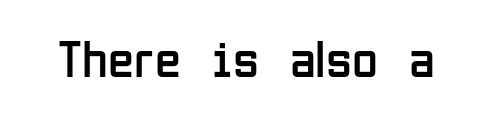
Q: Is the text bold? A: No.
Q: Is the text italic (slanted)? A: No, it is upright.
Q: Is the typeface a serif or a sans-serif typeface? A: Sans-serif.
Q: Is the text underlined? A: No.
Q: Is the spacing between letters normal or unusually wide? A: Normal.
Q: Width (condensed, normal, or wide)? A: Condensed.
Q: Stroke contrast? A: Low.
Q: x-height? A: Medium.
Q: Monospaced? A: No.
